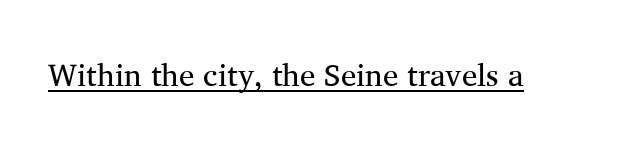
The passage shown is not bold in any degree. Notice how the stems are strictly vertical — no italics here. These lines keep a tight, regular rhythm from letter to letter. The rendering uses natural spacing where letterforms have individual widths. Is there an underline? Yes — a line sits under the letters. A serif font was chosen for this passage.
